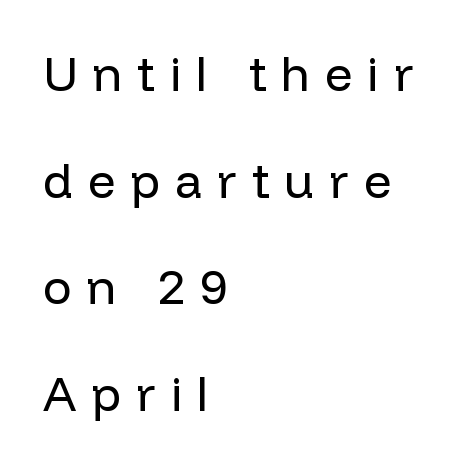
Check under the words: just untouched page. The text block is weighted toward the left margin, trailing off unevenly rightward. Ascenders rise straight up at ninety degrees. Serifs: no, the terminals of the letterforms are clean. Stroke mass is kept to a normal reading level or below.
